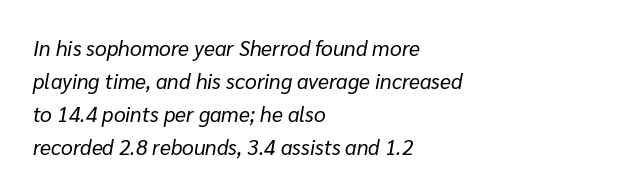
The image shows 21 px text type, italic (leaning right); set left-aligned, normal line spacing (1.57x), normal letter spacing, not underlined.
